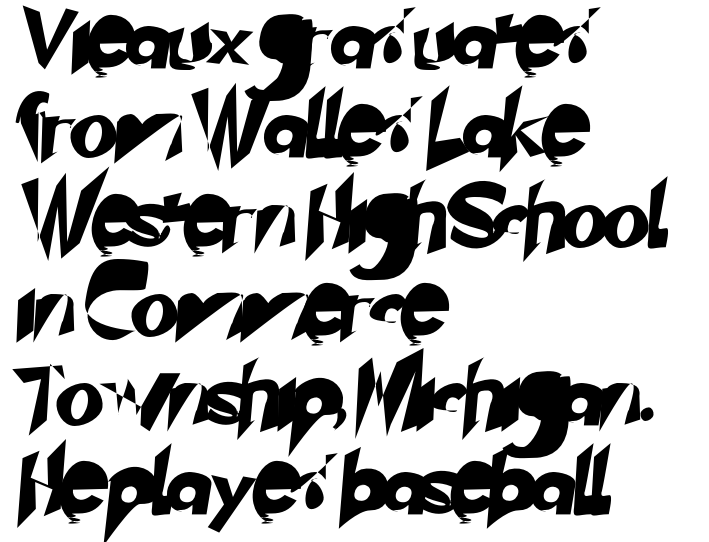
{"serif": "no", "width": "normal", "stroke_contrast": "low", "x_height": "small", "monospaced": "no", "underline": "no", "align": "left", "line_spacing": "normal", "line_spacing_ratio": 1.44, "letter_spacing": "normal", "letter_spacing_em": 0.0, "glyph_px": 62}
